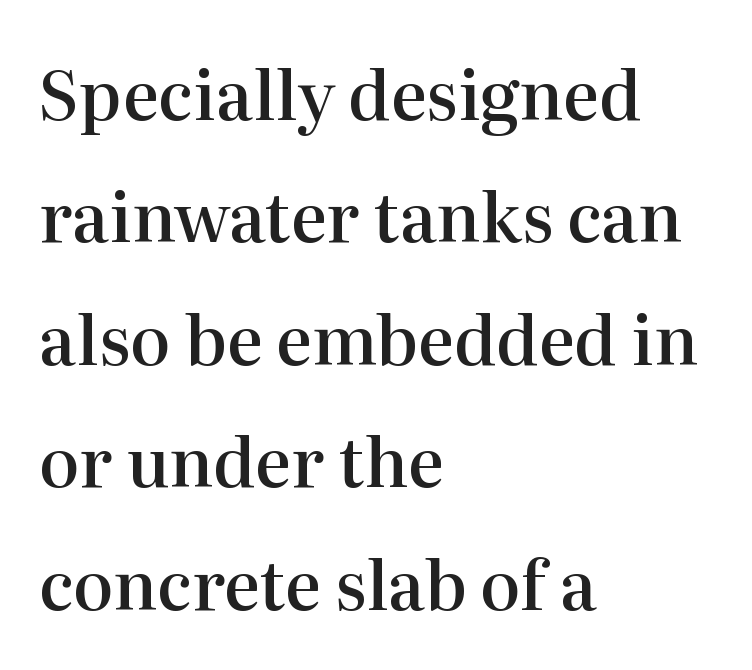
The image shows 68 px semibold serif type, upright; set left-aligned, line spacing 1.8x, normal letter spacing, not underlined; high stroke contrast and a medium x-height.
